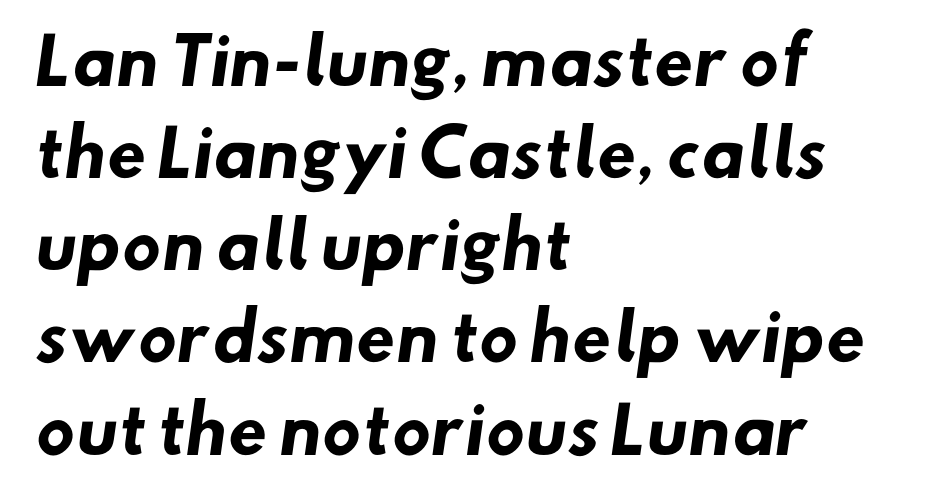
Q: Is the text bold? A: Yes.
Q: Is the typeface a serif or a sans-serif typeface? A: Sans-serif.
Q: Is the text underlined? A: No.
Q: How is the paragraph aligned? A: Left-aligned.
Q: Is the spacing between letters normal or unusually wide? A: Normal.
Q: Is the spacing between lines tight, normal or loose? A: Normal.
Q: Width (condensed, normal, or wide)? A: Normal.
Q: Stroke contrast? A: Low.
Q: x-height? A: Small.
Q: Monospaced? A: No.
